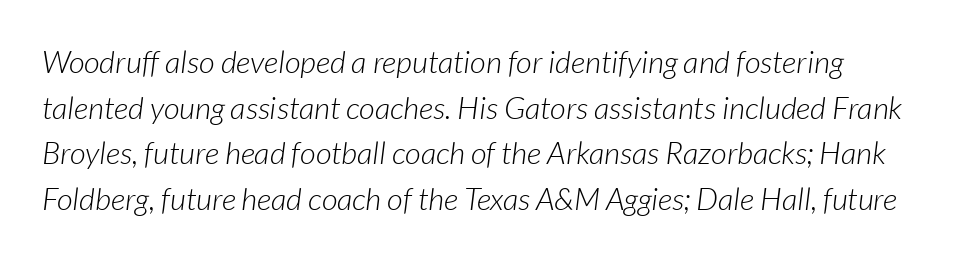
Q: Is the text bold? A: No.
Q: Is the text italic (slanted)? A: Yes, it leans right by about 7 degrees.
Q: Is the text underlined? A: No.
Q: Is the spacing between letters normal or unusually wide? A: Normal.
Q: Is the spacing between lines tight, normal or loose? A: Normal.
Q: Width (condensed, normal, or wide)? A: Normal.
Q: Stroke contrast? A: Low.
Q: x-height? A: Medium.
Q: Monospaced? A: No.
